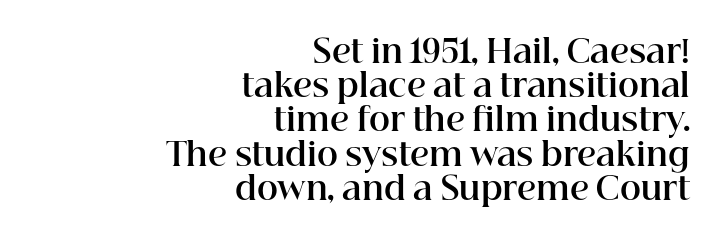
Q: Is the text bold? A: Yes.
Q: Is the text italic (slanted)? A: No, it is upright.
Q: Is the typeface a serif or a sans-serif typeface? A: Serif.
Q: Is the text underlined? A: No.
Q: How is the paragraph aligned? A: Right-aligned.
Q: Is the spacing between letters normal or unusually wide? A: Normal.
Q: Is the spacing between lines tight, normal or loose? A: Tight.
Q: Width (condensed, normal, or wide)? A: Normal.
Q: Stroke contrast? A: High.
Q: x-height? A: Medium.
Q: Monospaced? A: No.
